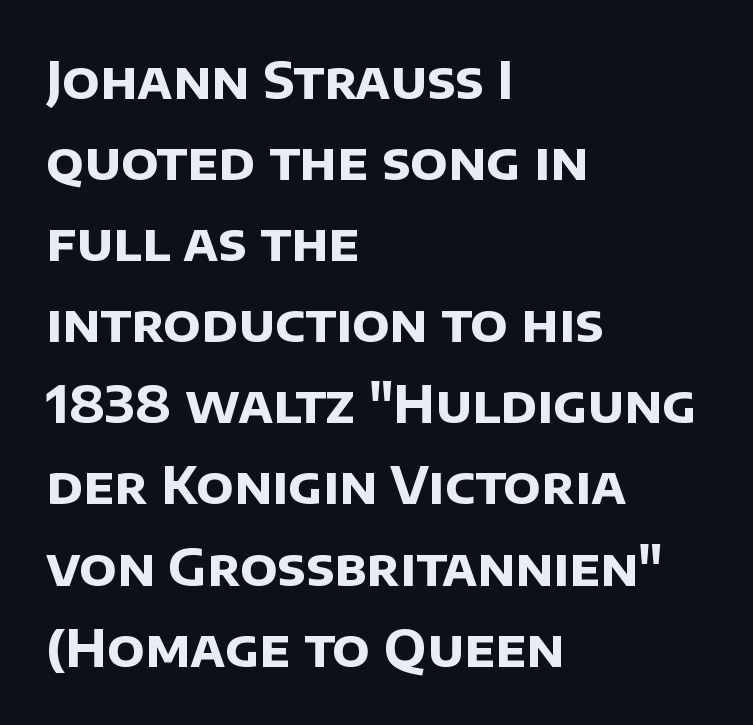
Q: Is the text bold? A: Yes.
Q: Is the typeface a serif or a sans-serif typeface? A: Sans-serif.
Q: Is the text underlined? A: No.
Q: How is the paragraph aligned? A: Left-aligned.
Q: Is the spacing between letters normal or unusually wide? A: Normal.
Q: Is the spacing between lines tight, normal or loose? A: Normal.
Q: Width (condensed, normal, or wide)? A: Normal.
Q: Stroke contrast? A: Low.
Q: x-height? A: Large.
Q: Monospaced? A: No.
